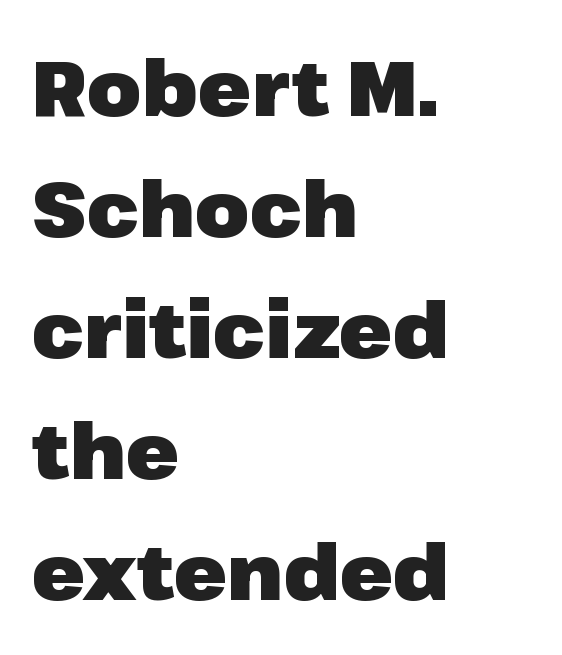
The image shows 78 px heavy sans-serif type, upright; set left-aligned, normal line spacing (1.55x), normal letter spacing, not underlined; low stroke contrast and a medium x-height.
